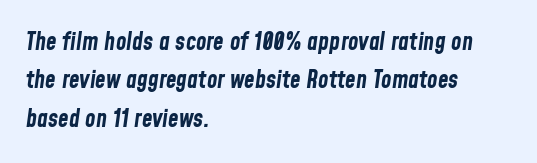
A typesetter would call this zero additional tracking. Each row of text sits above clean, open space. Notice how descenders clear the ascenders below comfortably — that's standard leading. Every row of glyphs begins at an identical x-position on the left. Slant detected: the letters are inclined.
